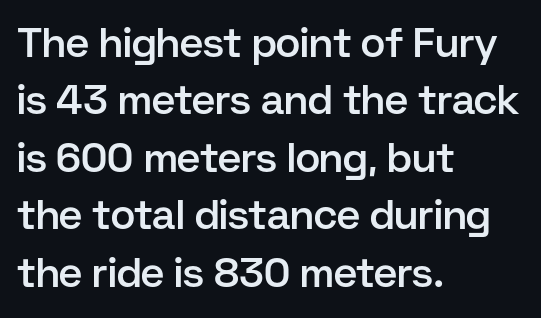
Left-aligned paragraph, ragged on the right. Honestly, there is no underline to notice here at all. Notice how descenders clear the ascenders below comfortably — that's standard leading. You can tell from the bare stems that sans-serif type was used. Note the varied advance widths — an 'i' is clearly narrower than an 'm'. On the weight axis this lands at semibold, roughly 600.
